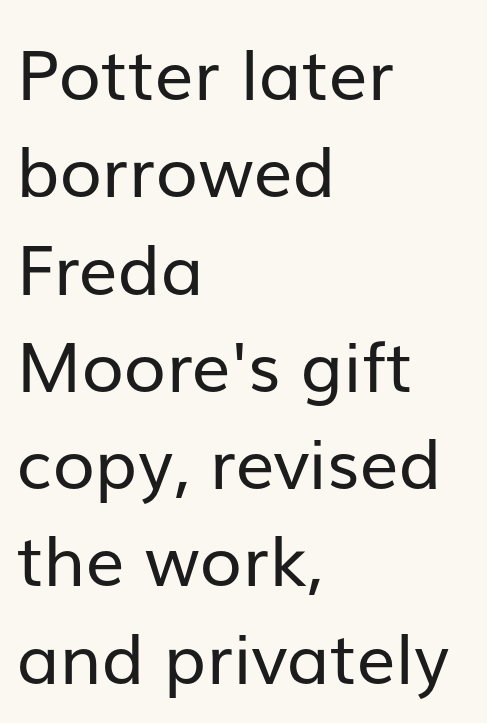
The image shows 69 px regular-weight sans-serif type, upright; set left-aligned, normal line spacing (1.41x), normal letter spacing, not underlined; low stroke contrast and a medium x-height.
